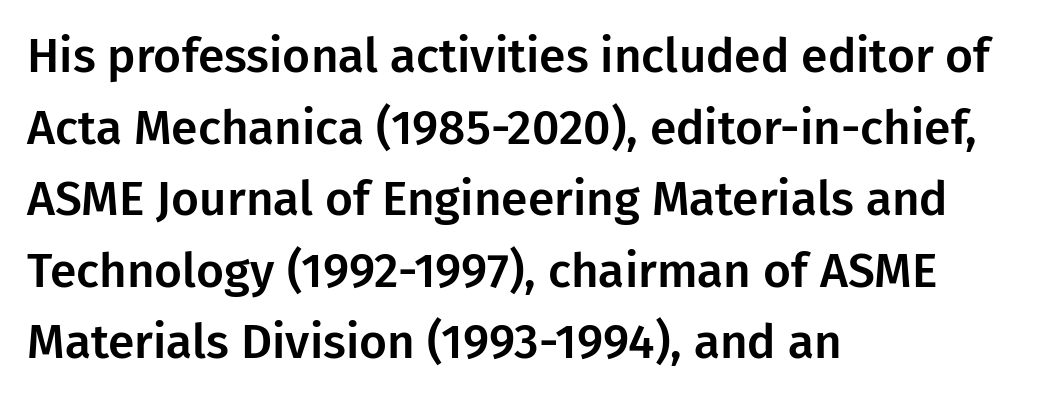
The image shows 48 px sans-serif type, upright; set left-aligned, normal line spacing (1.49x), normal letter spacing, not underlined; low stroke contrast and a medium x-height.
